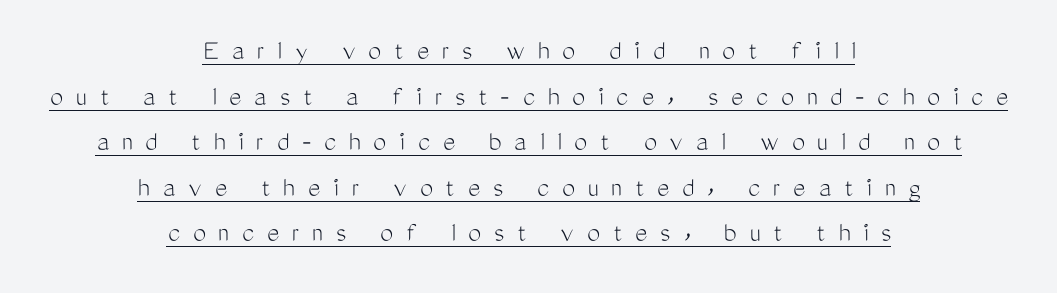
Q: Is the text bold? A: No.
Q: Is the text italic (slanted)? A: No, it is upright.
Q: Is the typeface a serif or a sans-serif typeface? A: Sans-serif.
Q: Is the text underlined? A: Yes.
Q: How is the paragraph aligned? A: Centered.
Q: Is the spacing between letters normal or unusually wide? A: Unusually wide.
Q: Is the spacing between lines tight, normal or loose? A: Normal.
Q: Width (condensed, normal, or wide)? A: Condensed.
Q: Stroke contrast? A: Medium.
Q: x-height? A: Medium.
Q: Monospaced? A: No.
